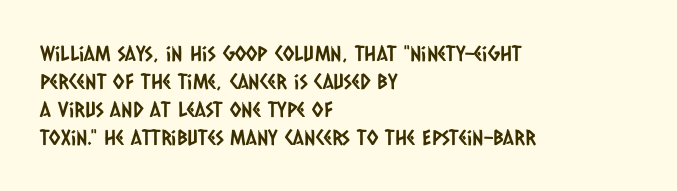
{"underline": "no", "align": "left", "line_spacing": "normal", "line_spacing_ratio": 1.34, "letter_spacing": "normal", "letter_spacing_em": 0.0, "glyph_px": 21}
